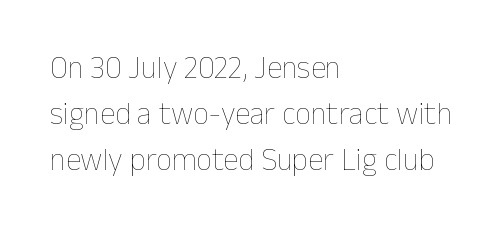
The lines sit at an ordinary, default distance from one another. The passage shown is typed in a proportional face where columns would drift. The type is set solid horizontally, with unmodified tracking. Notice how the passage keeps a crisp vertical edge on the left only. No chunkiness to these letters — they're not bold.
